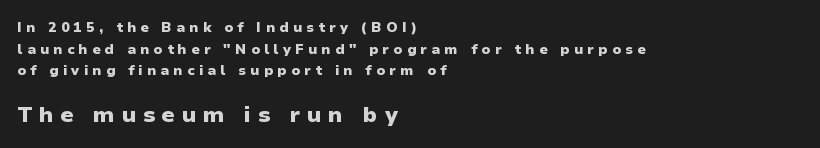
Is the lower block the larger one? Yes — the lower block carries the bigger type. These lines have a slow, spaced-out rhythm from letter to letter. The specimen reads as upright at a glance. Anything drawn beneath the words? Only blank space. Emphasis by weight is at full strength: bold. Regular leading.
